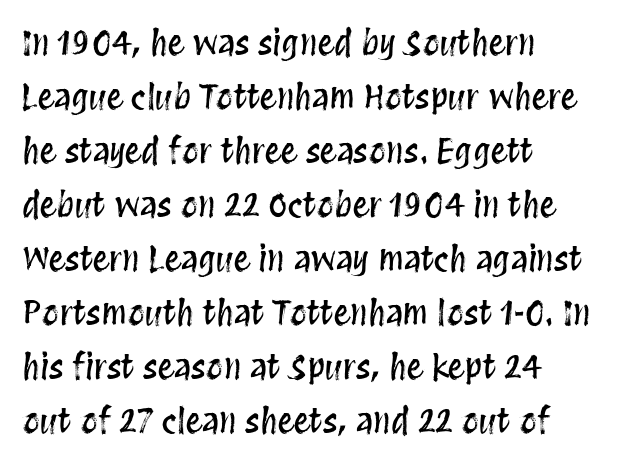
Has an underline been added? It has not. The letters stand upright; this is a roman face. You could call the tracking neutral — neither tight nor loose. Vertically, the passage feels balanced, rows spaced as you'd expect. Think of a printed novel: that variable character pitch is what you see here. The passage is arranged the way most books set body copy — flush left.
